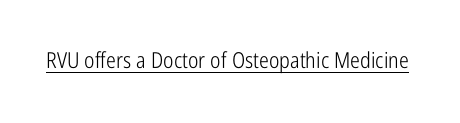
The image shows 22 px text type, upright; set normal letter spacing, underlined.
